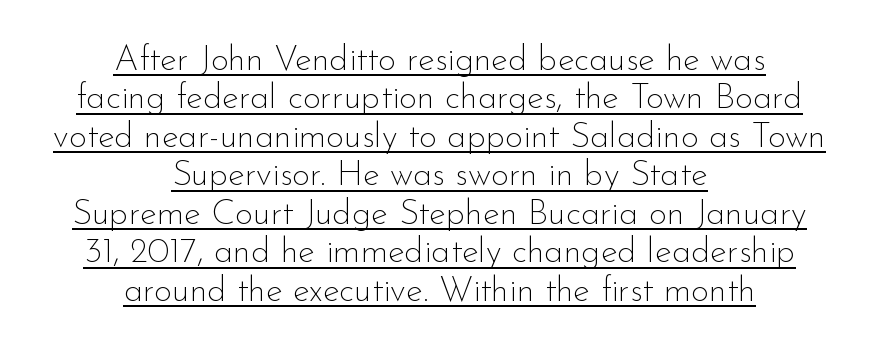
How are the letters spaced? Ordinarily, with no added tracking. Letters have the restrained weight of plain body copy at most. Underline: present. Look at the bottom of the vertical strokes: they stop flat, with no serifs.
